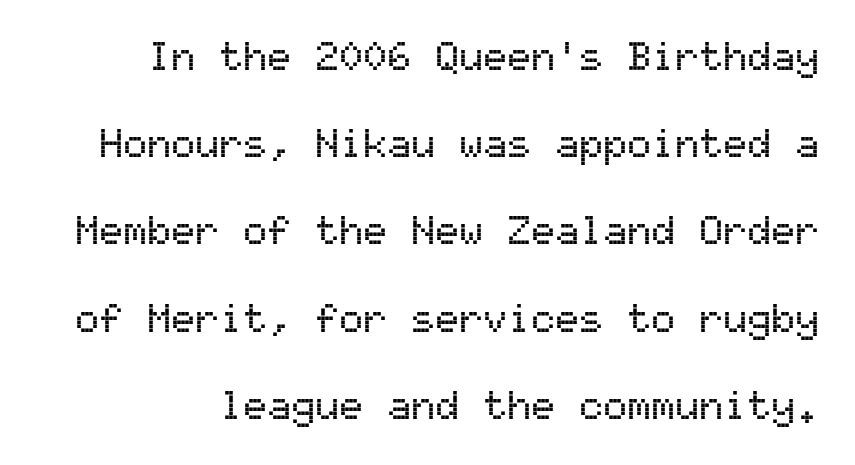
Summary of vertical rhythm: relaxed, with wide interline spacing. The letters march in equal steps, a hallmark of fixed-pitch type. Unlike a traditional serif, this face leaves its strokes unadorned. Posture: upright roman.
